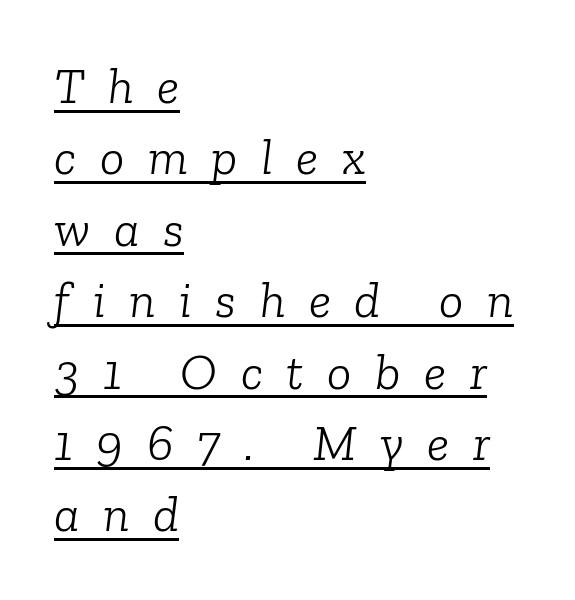
The image shows 51 px light serif type, italic (leaning right); set left-aligned, normal line spacing (1.4x), unusually wide letter spacing (+0.46 em), underlined; low stroke contrast and a medium x-height.
